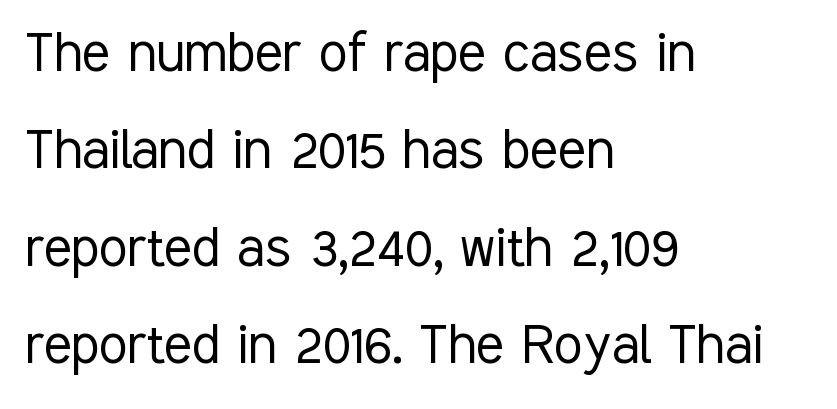
Q: Is the text bold? A: No.
Q: Is the text italic (slanted)? A: No, it is upright.
Q: Is the typeface a serif or a sans-serif typeface? A: Sans-serif.
Q: Is the text underlined? A: No.
Q: How is the paragraph aligned? A: Left-aligned.
Q: Is the spacing between letters normal or unusually wide? A: Normal.
Q: Is the spacing between lines tight, normal or loose? A: Normal.
Q: Width (condensed, normal, or wide)? A: Condensed.
Q: Stroke contrast? A: Low.
Q: x-height? A: Medium.
Q: Monospaced? A: No.
